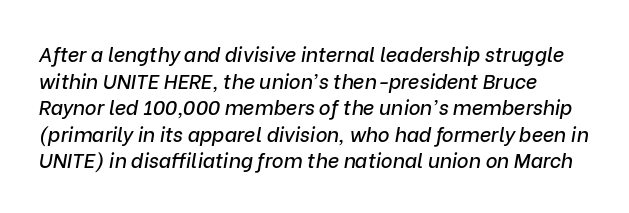
Q: Is the text italic (slanted)? A: Yes, it leans right by about 9 degrees.
Q: Is the text underlined? A: No.
Q: Is the spacing between letters normal or unusually wide? A: Normal.
Q: Is the spacing between lines tight, normal or loose? A: Normal.
